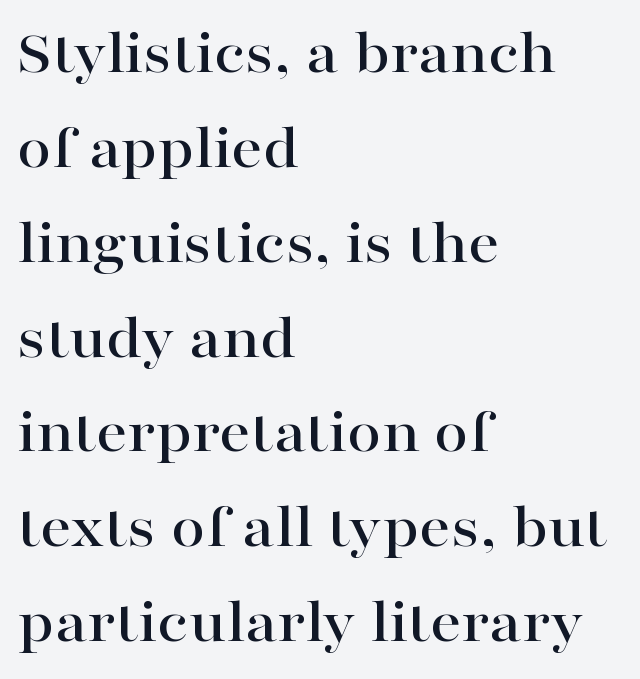
The image shows 62 px wide serif type, upright; set left-aligned, normal line spacing (1.53x), normal letter spacing, not underlined; high stroke contrast and a medium x-height.
